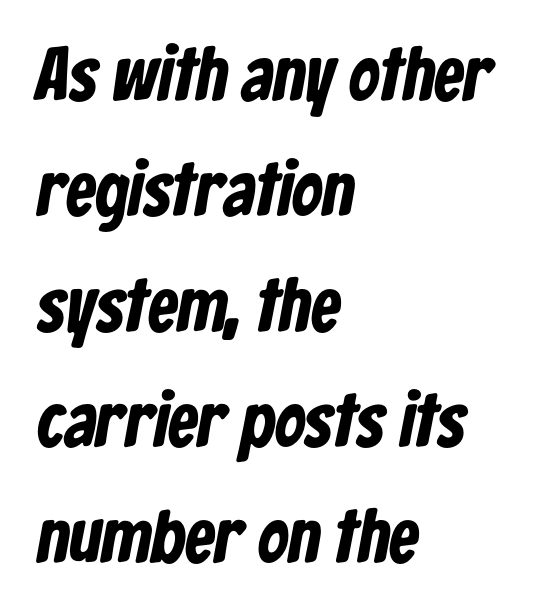
Q: Is the text bold? A: Yes.
Q: Is the typeface a serif or a sans-serif typeface? A: Sans-serif.
Q: Is the text underlined? A: No.
Q: How is the paragraph aligned? A: Left-aligned.
Q: Is the spacing between letters normal or unusually wide? A: Normal.
Q: Is the spacing between lines tight, normal or loose? A: Normal.
Q: Width (condensed, normal, or wide)? A: Condensed.
Q: Stroke contrast? A: Low.
Q: x-height? A: Medium.
Q: Monospaced? A: No.
